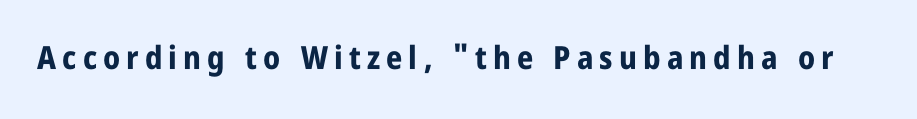
Q: Is the text bold? A: Yes.
Q: Is the text italic (slanted)? A: No, it is upright.
Q: Is the typeface a serif or a sans-serif typeface? A: Sans-serif.
Q: Is the text underlined? A: No.
Q: Width (condensed, normal, or wide)? A: Condensed.
Q: Stroke contrast? A: Low.
Q: x-height? A: Large.
Q: Monospaced? A: No.
